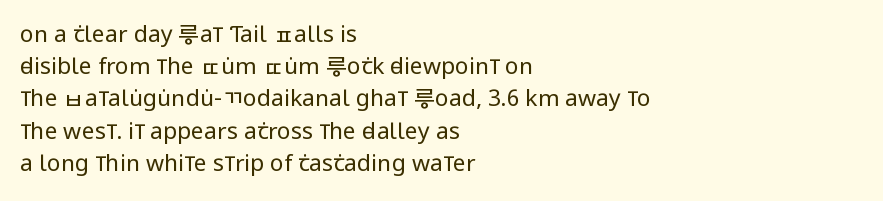
{"italic": "no", "bold": "no", "underline": "no", "align": "left", "line_spacing": "normal", "line_spacing_ratio": 1.4, "letter_spacing": "normal", "letter_spacing_em": 0.0, "glyph_px": 23}
